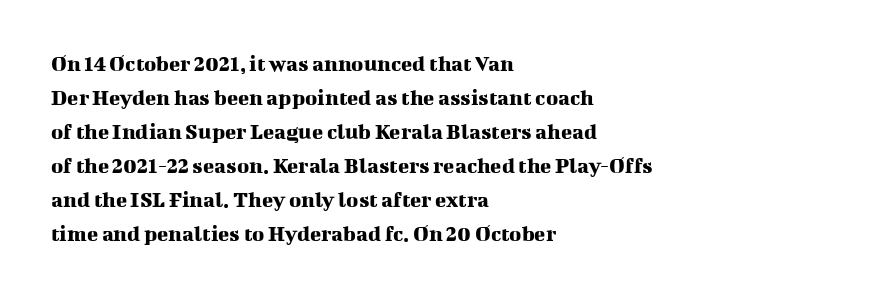
{"italic": "no", "underline": "no", "align": "left", "line_spacing": "normal", "line_spacing_ratio": 1.48, "letter_spacing": "normal", "letter_spacing_em": 0.0, "glyph_px": 23}
